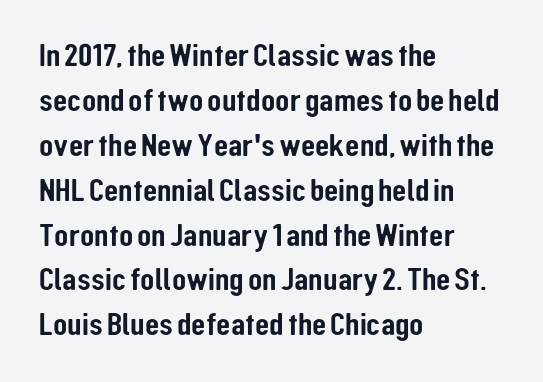
Each line starts at the same left margin while the right side varies. The letters stand straight up with perfectly vertical stems. The rendering shows plain stroke endings on the letterforms — a sans-serif design. How are the letters spaced? Ordinarily, with no added tracking. These lines are rendered in a variable-pitch font.
